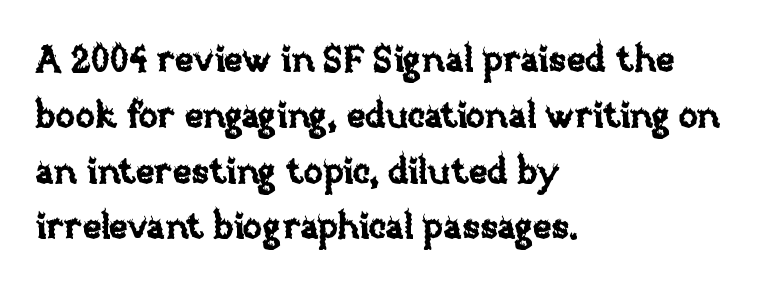
Baseline-to-baseline distance is the conventional proportion of letter height. Do the characters align in a grid? No, the font is proportional. The space beneath each line is pristine and unruled. Alignment: flush left.
